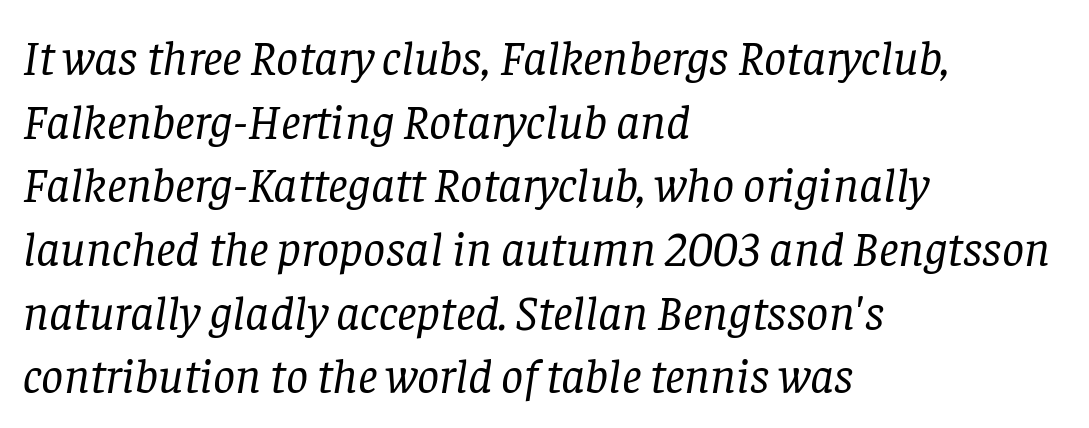
Q: Is the text bold? A: No.
Q: Is the text italic (slanted)? A: Yes, it leans right by about 8 degrees.
Q: Is the typeface a serif or a sans-serif typeface? A: Serif.
Q: Is the text underlined? A: No.
Q: How is the paragraph aligned? A: Left-aligned.
Q: Is the spacing between letters normal or unusually wide? A: Normal.
Q: Is the spacing between lines tight, normal or loose? A: Normal.
Q: Width (condensed, normal, or wide)? A: Normal.
Q: Stroke contrast? A: Low.
Q: x-height? A: Large.
Q: Monospaced? A: No.
